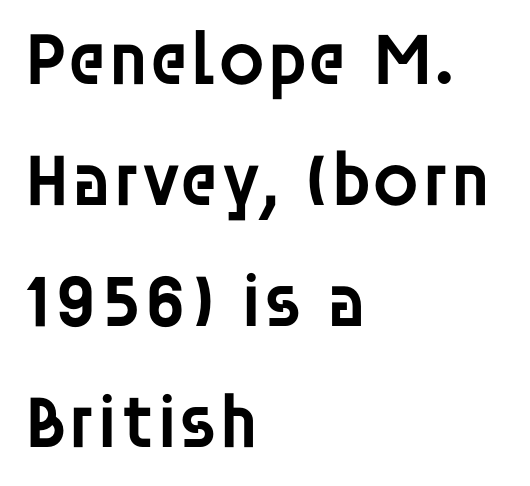
The image shows 76 px semibold sans-serif type, upright; set left-aligned, normal line spacing (1.59x), normal letter spacing, not underlined; low stroke contrast and a large x-height.
